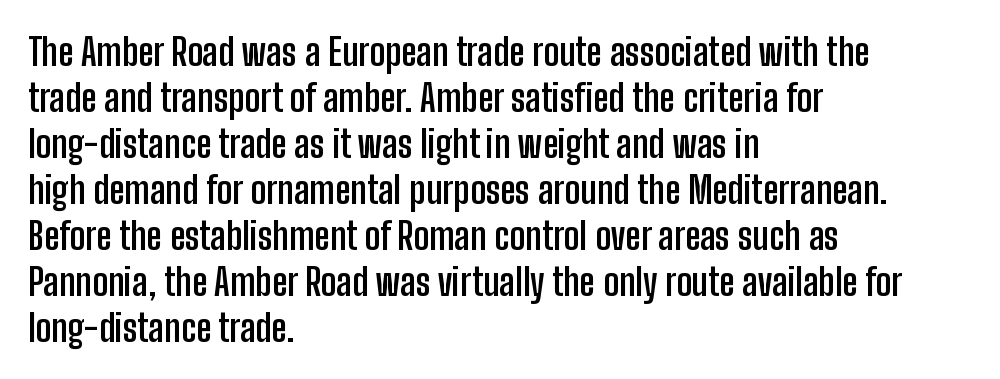
Just letters on the line, the space beneath them empty. Default kerning and tracking; the words read as compact shapes. Notice how thick the strokes are: this is what a full bold looks like. The passage shown is typed in a proportional face where columns would drift. The designer went with a sans here, leaving each stem footless. These lines were composed using upright roman letters.
